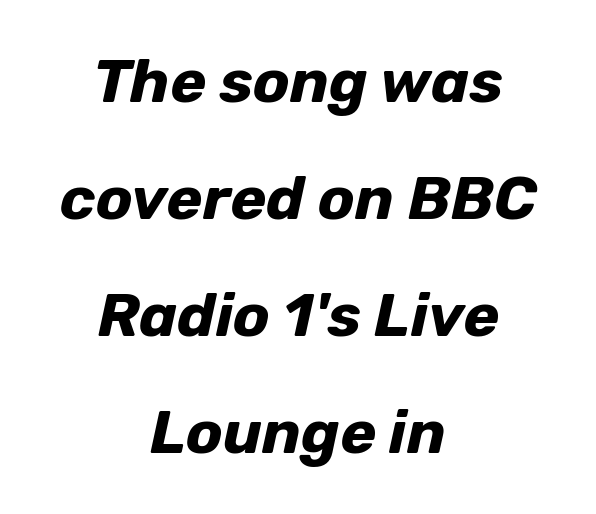
{"italic": "yes", "lean": "right", "slant_degrees": 12, "bold": "yes", "weight": "bold", "width": "normal", "stroke_contrast": "low", "x_height": "medium", "monospaced": "no", "underline": "no", "align": "center", "line_spacing": "loose", "line_spacing_ratio": 1.92, "letter_spacing": "normal", "letter_spacing_em": 0.0, "glyph_px": 61}
